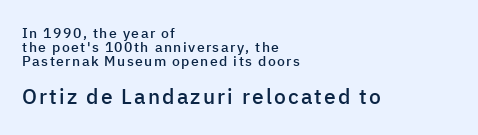
Q: Is the text bold? A: Semi-bold.
Q: Is the text italic (slanted)? A: No, it is upright.
Q: Is the text underlined? A: No.
Q: How is the paragraph aligned? A: Left-aligned.
Q: Is the spacing between lines tight, normal or loose? A: Tight.
Q: Which block of text is set in a larger size, the first (top) or the second (bottom)? A: The second (bottom) one.
